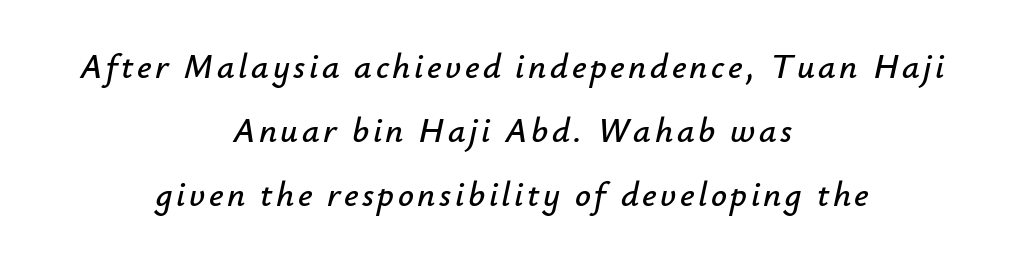
{"italic": "yes", "lean": "right", "slant_degrees": 12, "width": "normal", "stroke_contrast": "low", "x_height": "small", "monospaced": "no", "underline": "no", "align": "center", "line_spacing_ratio": 1.83, "glyph_px": 35}
